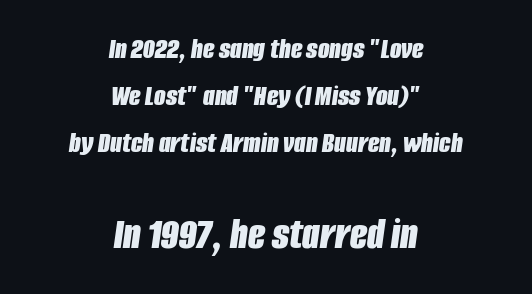
The image shows 45 px bold, condensed type, italic (leaning right); set centered, normal line spacing (1.56x), normal letter spacing, not underlined; the second (bottom) block is 1.5x larger; low stroke contrast and a large x-height.
